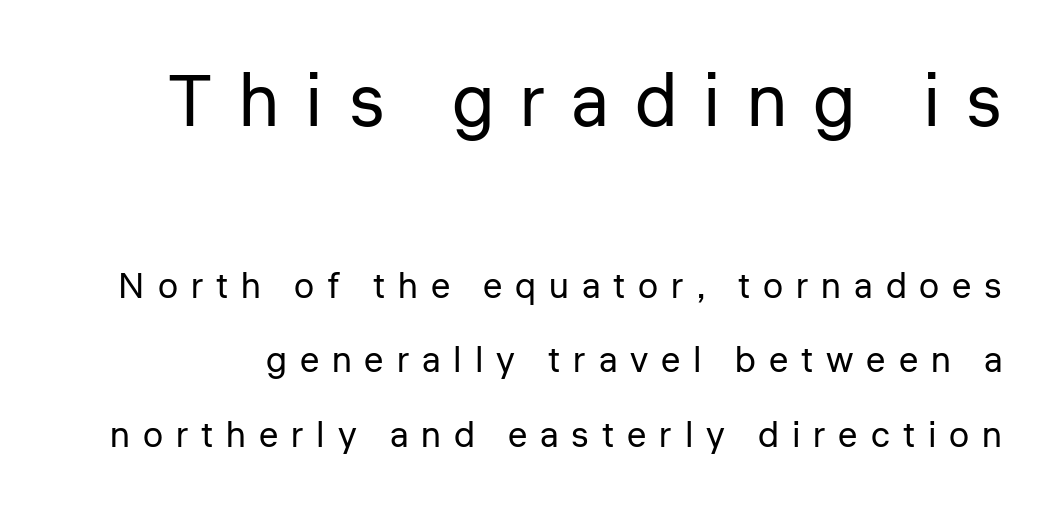
{"serif": "no", "italic": "no", "bold": "no", "weight": "regular", "width": "normal", "stroke_contrast": "low", "x_height": "medium", "monospaced": "no", "underline": "no", "line_spacing": "loose", "line_spacing_ratio": 2.07, "letter_spacing": "wide", "letter_spacing_em": 0.36, "larger_block": "first", "size_ratio": 2.03, "glyph_px": 73}
